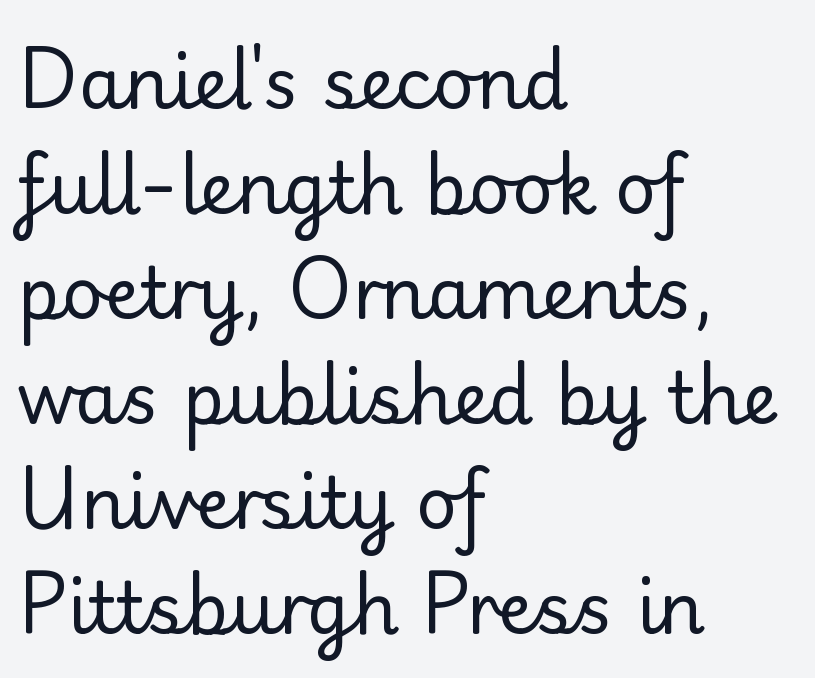
Q: Is the text bold? A: No.
Q: Is the text italic (slanted)? A: No, it is upright.
Q: Is the typeface a serif or a sans-serif typeface? A: Sans-serif.
Q: Is the text underlined? A: No.
Q: How is the paragraph aligned? A: Left-aligned.
Q: Is the spacing between letters normal or unusually wide? A: Normal.
Q: Is the spacing between lines tight, normal or loose? A: Normal.
Q: Width (condensed, normal, or wide)? A: Normal.
Q: Stroke contrast? A: Low.
Q: x-height? A: Small.
Q: Monospaced? A: No.
